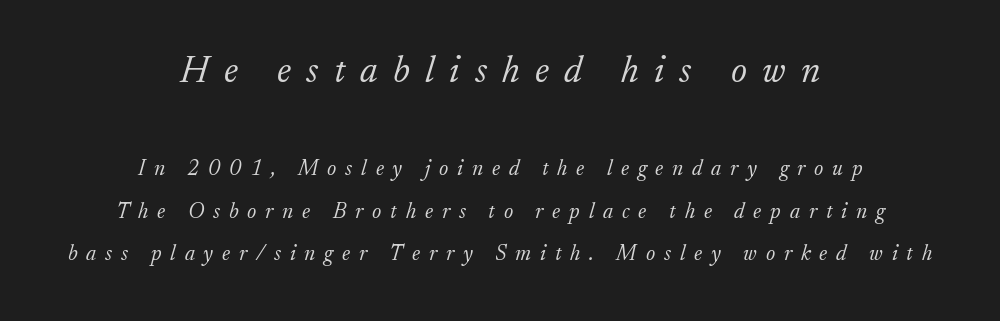
The image shows 38 px light serif type, italic (leaning right); set centered, loose line spacing (1.94x), unusually wide letter spacing (+0.4 em), not underlined; the first (top) block is 1.73x larger; low stroke contrast and a small x-height.
